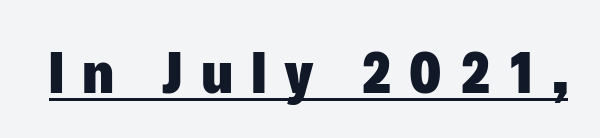
The face used here appears with an underline applied. The type sits square on the baseline with zero lean. Check where the strokes stop: nothing finishes them off — pure sans. A typesetter would call this proportional, since set widths differ per character.
